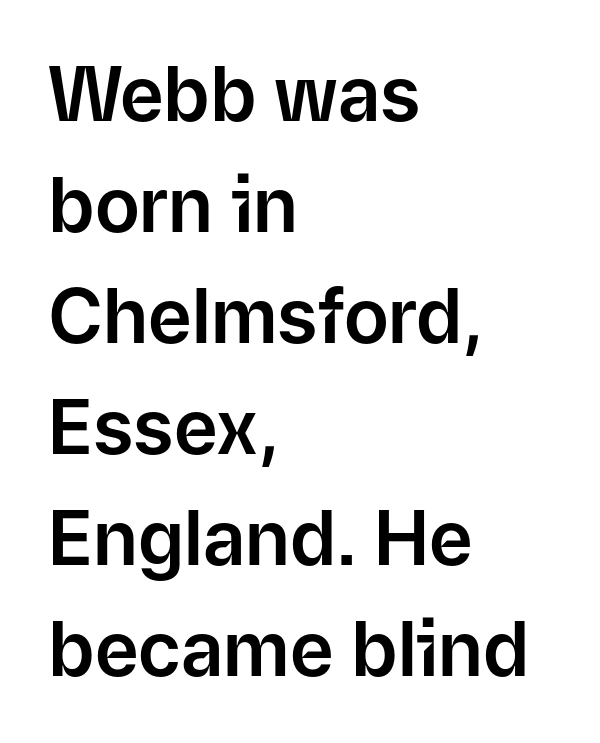
{"serif": "no", "italic": "no", "width": "normal", "stroke_contrast": "low", "x_height": "medium", "monospaced": "no", "underline": "no", "align": "left", "line_spacing": "normal", "line_spacing_ratio": 1.48, "letter_spacing": "normal", "letter_spacing_em": 0.0, "glyph_px": 75}
